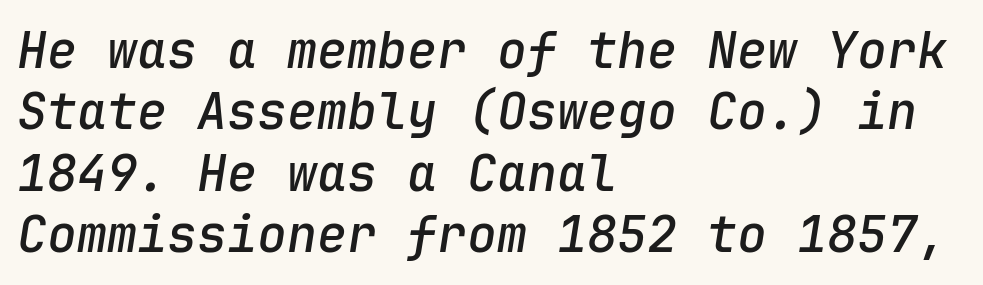
{"italic": "yes", "lean": "right", "slant_degrees": 9, "bold": "semi", "weight": "semibold", "width": "normal", "stroke_contrast": "low", "x_height": "medium", "monospaced": "yes", "underline": "no", "align": "left", "line_spacing_ratio": 1.23, "letter_spacing": "normal", "letter_spacing_em": 0.0, "glyph_px": 50}
